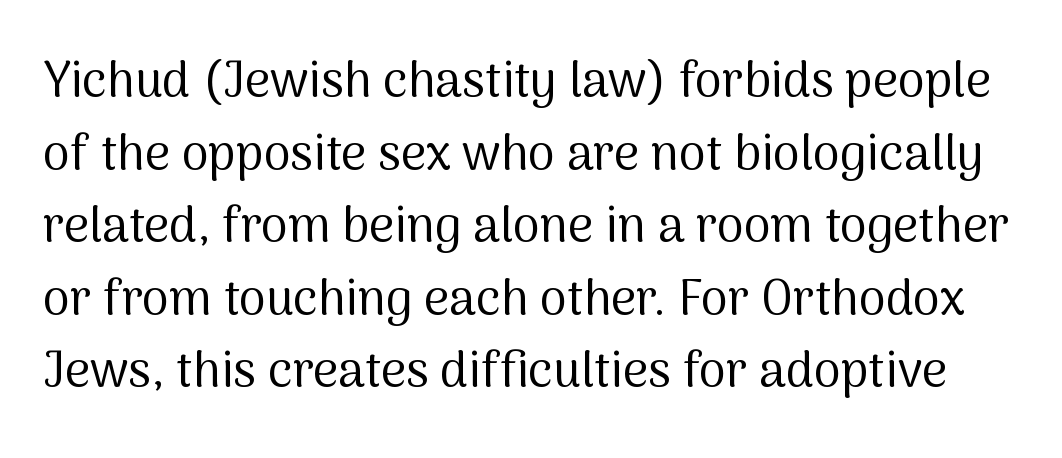
Q: Is the text bold? A: No.
Q: Is the text italic (slanted)? A: No, it is upright.
Q: Is the typeface a serif or a sans-serif typeface? A: Sans-serif.
Q: Is the text underlined? A: No.
Q: Is the spacing between letters normal or unusually wide? A: Normal.
Q: Is the spacing between lines tight, normal or loose? A: Normal.
Q: Width (condensed, normal, or wide)? A: Normal.
Q: Stroke contrast? A: Medium.
Q: x-height? A: Medium.
Q: Monospaced? A: No.
